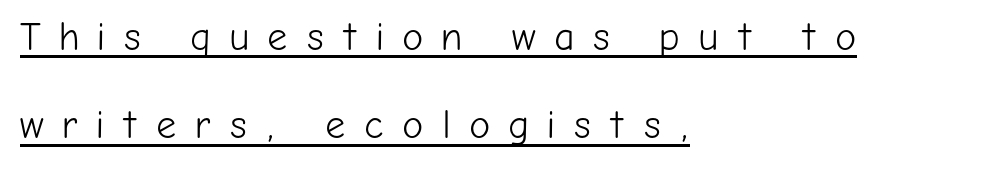
These lines stand farther apart than default settings would place them. Posture: straight, roman, zero tilt. Each line starts at the same left margin while the right side varies. The passage shown is typed in a proportional face where columns would drift.
